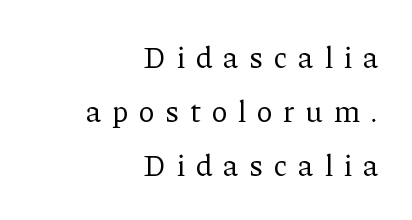
Characters remain perfectly vertical along every line. Leftover space on each line is placed entirely before the opening word. Think of a printed novel: that variable character pitch is what you see here. The zone under the glyphs is completely vacant. Vertical stems look standard width or narrower in stroke. Observe the wide spacing: letters keep a clear distance from each other.
